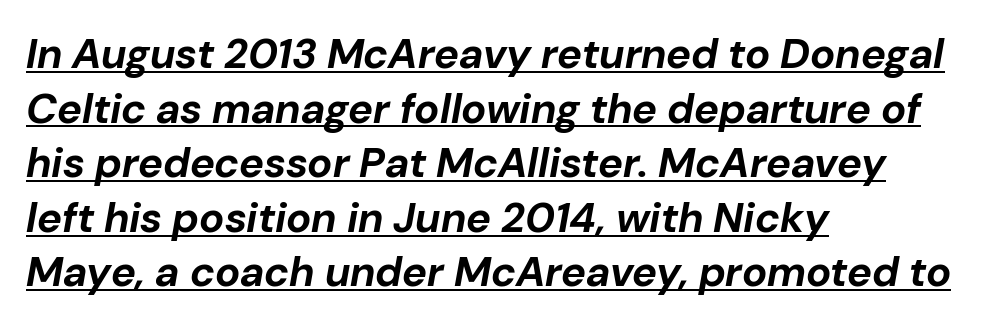
How heavy is the stroke? Heavy — this is a bold. The letters are slanted; this is an italic face. Baseline-to-baseline distance is the conventional proportion of letter height. There is no visible air inserted between adjacent glyphs.
